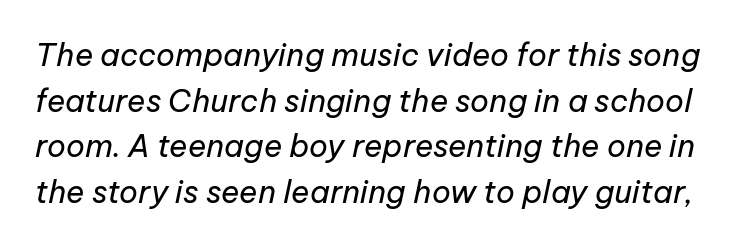
The image shows 31 px regular-weight type, italic (leaning right); set normal line spacing (1.47x), normal letter spacing, not underlined; low stroke contrast and a medium x-height.
